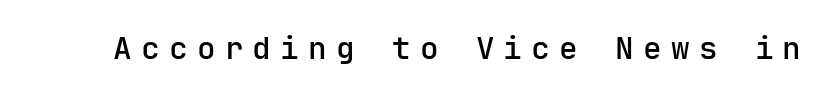
The specimen omits any rule beneath the text block's lines. Italic? Not at all — the glyphs are vertical. The glyphs in this specimen are sans serif. Tracking value appears strongly positive — letters spread wide. The letters march in equal steps, a hallmark of fixed-pitch type.
